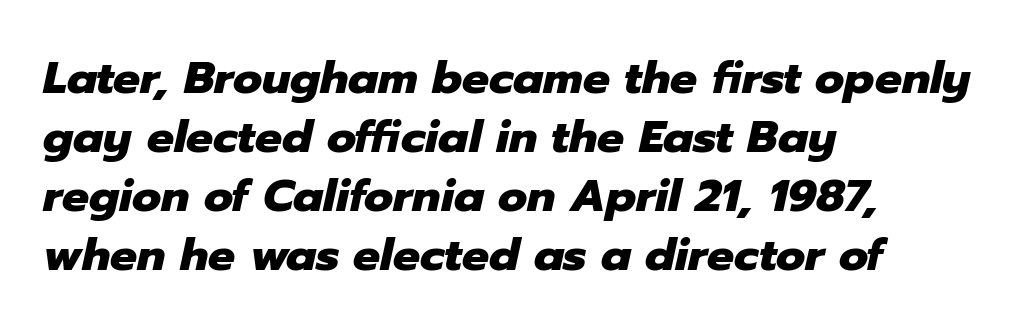
Q: Is the text bold? A: Yes.
Q: Is the text italic (slanted)? A: Yes, it leans right by about 12 degrees.
Q: Is the text underlined? A: No.
Q: How is the paragraph aligned? A: Left-aligned.
Q: Is the spacing between letters normal or unusually wide? A: Normal.
Q: Is the spacing between lines tight, normal or loose? A: Normal.
Q: Width (condensed, normal, or wide)? A: Normal.
Q: Stroke contrast? A: Low.
Q: x-height? A: Medium.
Q: Monospaced? A: No.
